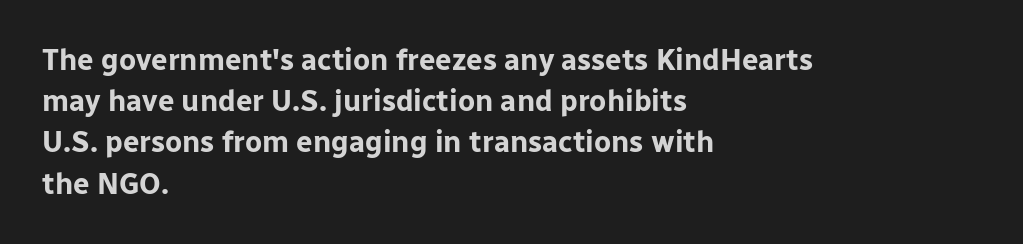
{"serif": "no", "italic": "no", "bold": "yes", "weight": "bold", "width": "normal", "stroke_contrast": "low", "x_height": "medium", "monospaced": "no", "underline": "no", "align": "left", "line_spacing": "normal", "line_spacing_ratio": 1.42, "letter_spacing": "normal", "letter_spacing_em": 0.0, "glyph_px": 29}
